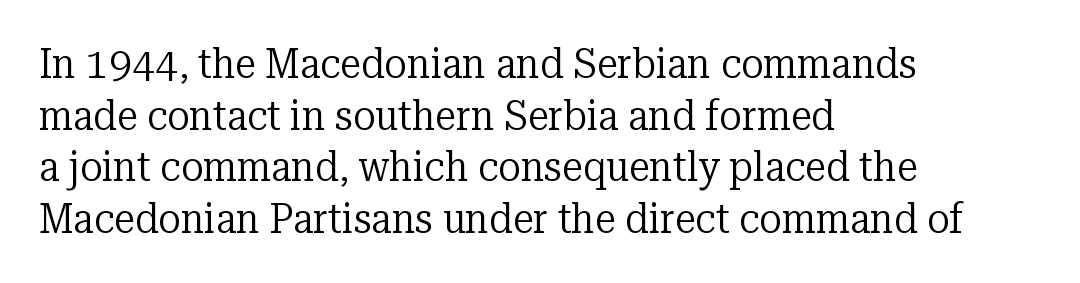
The image shows 42 px regular-weight serif type, upright; set left-aligned, line spacing 1.23x, normal letter spacing, not underlined; low stroke contrast and a medium x-height.
